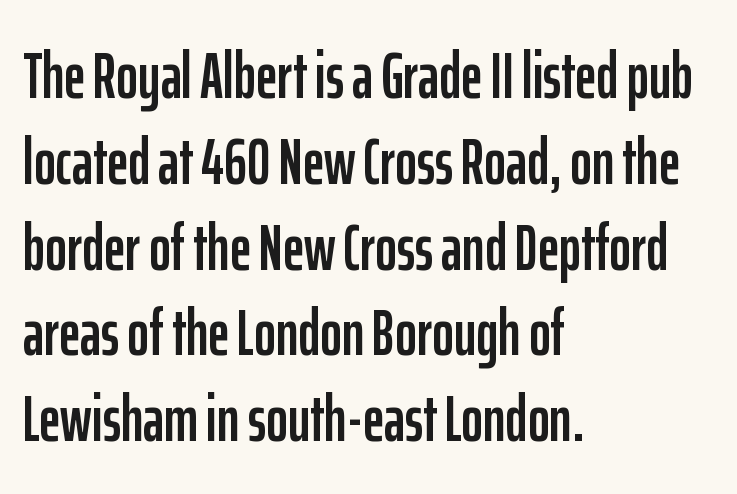
{"serif": "no", "italic": "no", "width": "condensed", "stroke_contrast": "low", "x_height": "medium", "monospaced": "no", "underline": "no", "align": "left", "line_spacing": "normal", "line_spacing_ratio": 1.3, "letter_spacing": "normal", "letter_spacing_em": 0.0, "glyph_px": 66}
